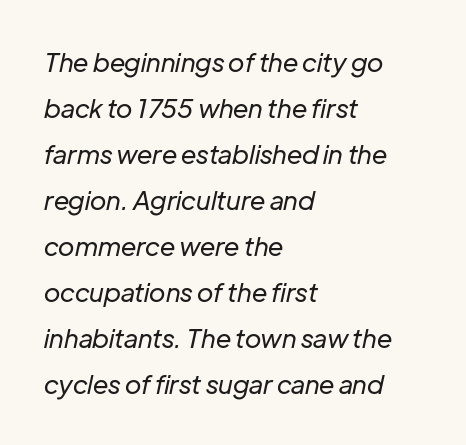
Spacing between characters is what you'd get straight out of the box. The setting favours the left margin, as ordinary paragraphs usually do. Emphasis-style slanted type is in use. Weight: not bold — regular or lighter. Descenders are the only things crossing below the line.
